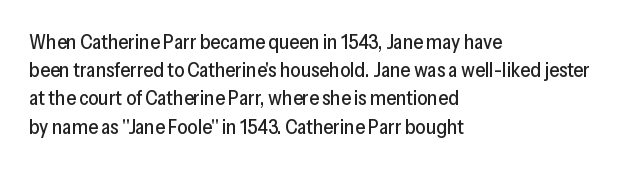
{"italic": "no", "underline": "no", "align": "left", "line_spacing": "normal", "line_spacing_ratio": 1.41, "letter_spacing": "normal", "letter_spacing_em": 0.0, "glyph_px": 20}
